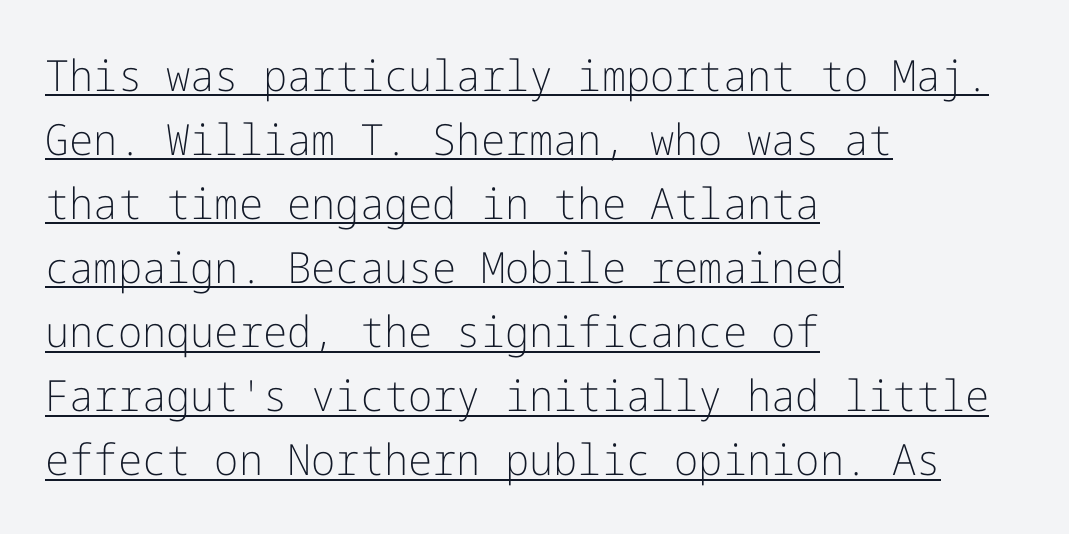
{"serif": "no", "italic": "no", "bold": "no", "weight": "light", "width": "normal", "stroke_contrast": "low", "x_height": "medium", "underline": "yes", "align": "left", "line_spacing": "normal", "line_spacing_ratio": 1.49, "letter_spacing": "normal", "letter_spacing_em": 0.0, "glyph_px": 43}
